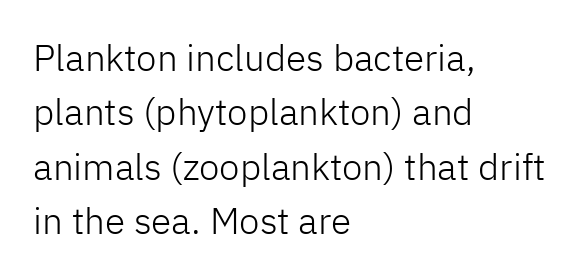
{"serif": "no", "italic": "no", "bold": "no", "weight": "light", "width": "normal", "stroke_contrast": "low", "x_height": "medium", "monospaced": "no", "underline": "no", "align": "left", "line_spacing": "normal", "line_spacing_ratio": 1.47, "letter_spacing": "normal", "letter_spacing_em": 0.0, "glyph_px": 37}
